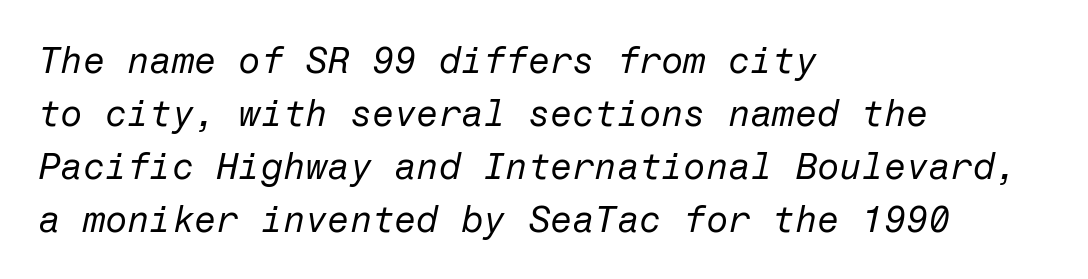
The image shows 36 px regular-weight type, italic (leaning right); set left-aligned, normal line spacing (1.47x), normal letter spacing, not underlined; low stroke contrast and a medium x-height.
